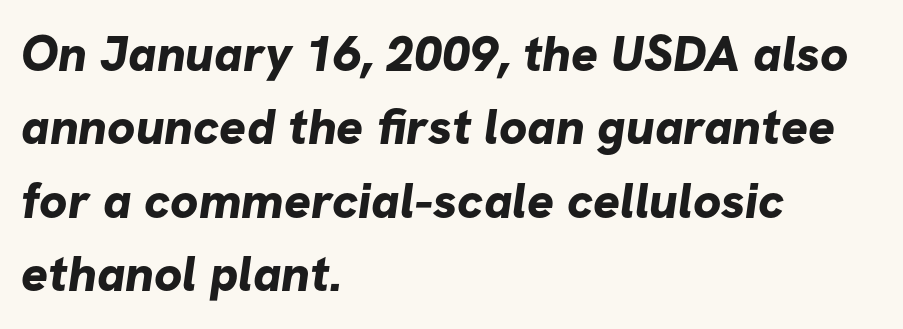
Regarding serifs, this sample does without them. The letters advance in unequal steps, a hallmark of proportional type. The block of text has a typical density, with ordinary space between rows. Type without underlining. Every letter is thick-stroked: bold, no question. A classic flush-left, rag-right setting is used for this passage.
